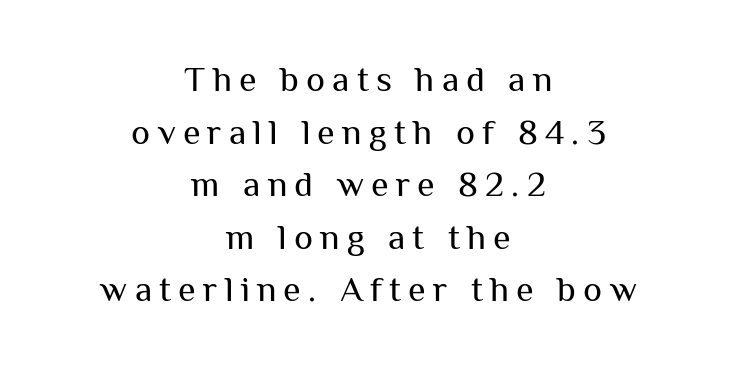
Q: Is the text bold? A: No.
Q: Is the text italic (slanted)? A: No, it is upright.
Q: Is the typeface a serif or a sans-serif typeface? A: Sans-serif.
Q: Is the text underlined? A: No.
Q: How is the paragraph aligned? A: Centered.
Q: Is the spacing between letters normal or unusually wide? A: Unusually wide.
Q: Is the spacing between lines tight, normal or loose? A: Normal.
Q: Width (condensed, normal, or wide)? A: Normal.
Q: Stroke contrast? A: Medium.
Q: x-height? A: Medium.
Q: Monospaced? A: No.
